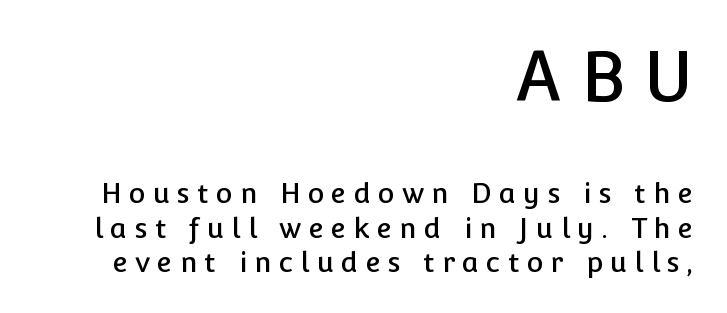
{"serif": "no", "italic": "no", "width": "normal", "stroke_contrast": "low", "x_height": "medium", "monospaced": "no", "underline": "no", "align": "right", "line_spacing_ratio": 1.23, "letter_spacing": "wide", "letter_spacing_em": 0.26, "larger_block": "first", "size_ratio": 2.5, "glyph_px": 70}
